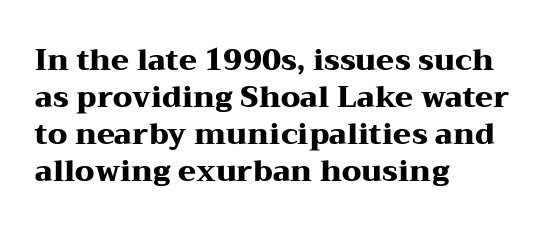
Q: Is the text bold? A: Yes.
Q: Is the text italic (slanted)? A: No, it is upright.
Q: Is the typeface a serif or a sans-serif typeface? A: Serif.
Q: Is the text underlined? A: No.
Q: How is the paragraph aligned? A: Left-aligned.
Q: Is the spacing between letters normal or unusually wide? A: Normal.
Q: Is the spacing between lines tight, normal or loose? A: Normal.
Q: Width (condensed, normal, or wide)? A: Wide.
Q: Stroke contrast? A: Medium.
Q: x-height? A: Medium.
Q: Monospaced? A: No.
